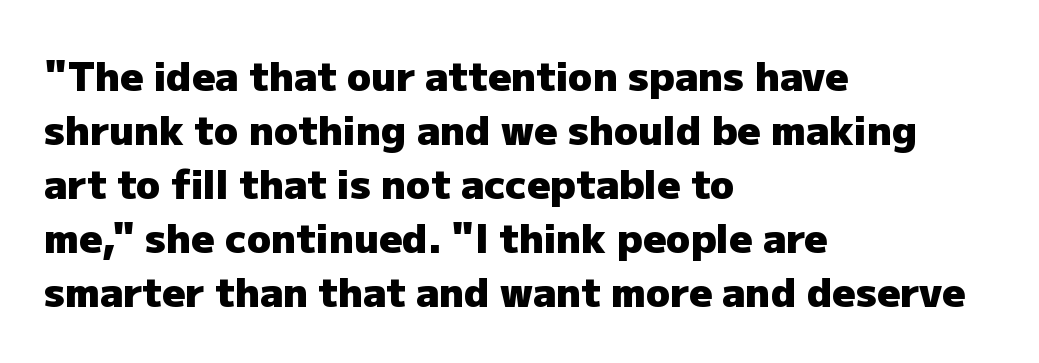
The image shows 40 px heavy sans-serif type, upright; set left-aligned, normal line spacing (1.35x), normal letter spacing, not underlined; low stroke contrast and a medium x-height.
